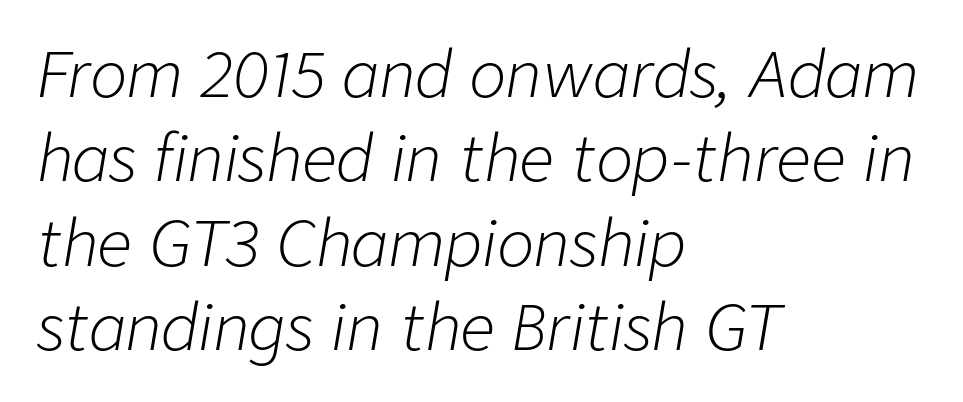
The face used here is proportionally spaced, like ordinary book or web type. The typography opts for an oblique posture over an upright one. Nobody touched the tracking dial on this one. Is the block centered? No — it sits flush against the left margin.
